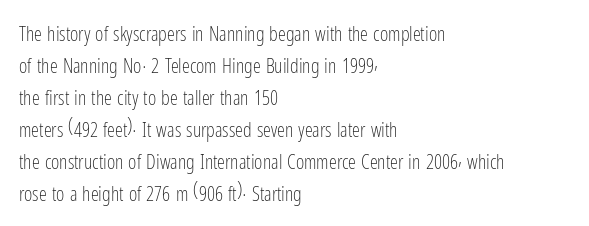
Q: Is the text bold? A: No.
Q: Is the text italic (slanted)? A: No, it is upright.
Q: Is the text underlined? A: No.
Q: How is the paragraph aligned? A: Left-aligned.
Q: Is the spacing between letters normal or unusually wide? A: Normal.
Q: Is the spacing between lines tight, normal or loose? A: Normal.
